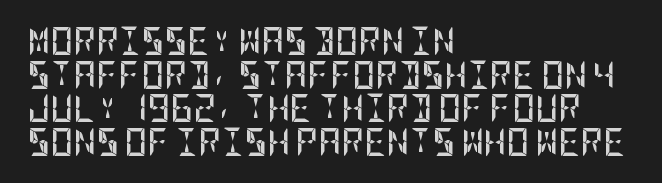
The lines in this sample share a left origin and differ only in where they stop. No extra tracking has been applied to these lines. A roman cut, with each character standing at attention. Its strokes are broad and dark, the hallmark of bold type. The font family rendered here belongs to the sans-serif group. Underline: absent.
